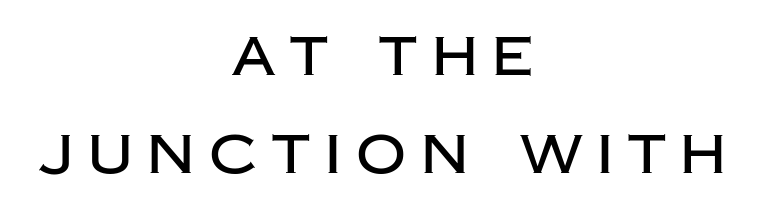
{"serif": "no", "italic": "no", "width": "normal", "stroke_contrast": "low", "x_height": "large", "monospaced": "no", "underline": "no", "align": "center", "line_spacing_ratio": 1.78, "letter_spacing": "wide", "letter_spacing_em": 0.27, "glyph_px": 55}
